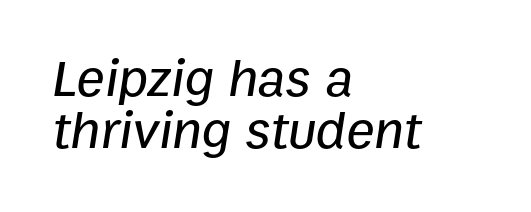
Compared with typical paragraphs, the rows here are closer together. Posture: slanted. Glyph-to-glyph distance matches everyday printed text. Proportional: the letters do not fall into vertical columns. The gap between lines stays unmarked.
